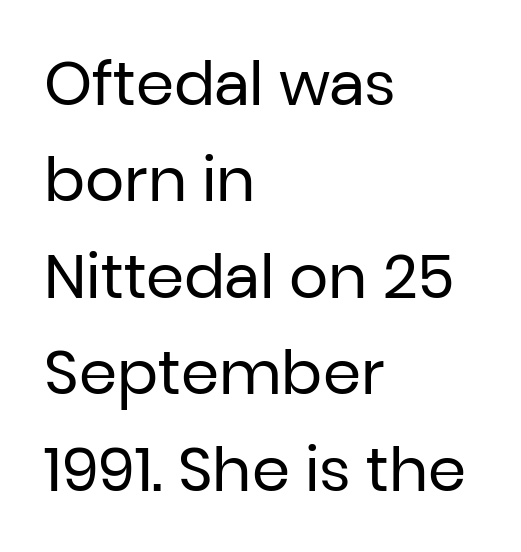
Q: Is the text bold? A: No.
Q: Is the text italic (slanted)? A: No, it is upright.
Q: Is the typeface a serif or a sans-serif typeface? A: Sans-serif.
Q: Is the text underlined? A: No.
Q: How is the paragraph aligned? A: Left-aligned.
Q: Is the spacing between letters normal or unusually wide? A: Normal.
Q: Is the spacing between lines tight, normal or loose? A: Normal.
Q: Width (condensed, normal, or wide)? A: Normal.
Q: Stroke contrast? A: Low.
Q: x-height? A: Medium.
Q: Monospaced? A: No.
